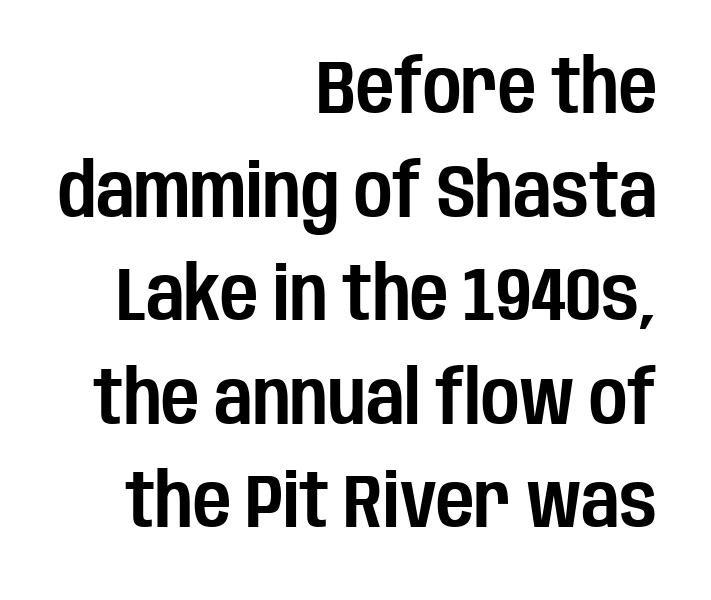
{"serif": "no", "italic": "no", "width": "condensed", "stroke_contrast": "low", "x_height": "large", "monospaced": "no", "underline": "no", "align": "right", "line_spacing": "normal", "line_spacing_ratio": 1.4, "letter_spacing": "normal", "letter_spacing_em": 0.0, "glyph_px": 74}
